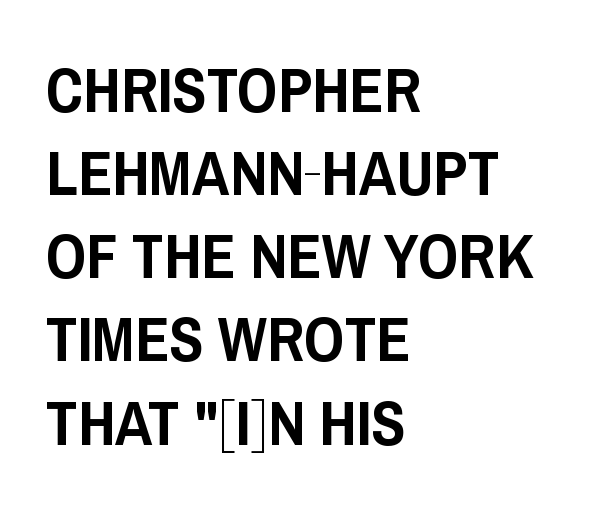
Q: Is the text italic (slanted)? A: No, it is upright.
Q: Is the typeface a serif or a sans-serif typeface? A: Sans-serif.
Q: Is the text underlined? A: No.
Q: How is the paragraph aligned? A: Left-aligned.
Q: Is the spacing between letters normal or unusually wide? A: Normal.
Q: Is the spacing between lines tight, normal or loose? A: Normal.
Q: Width (condensed, normal, or wide)? A: Condensed.
Q: Stroke contrast? A: Low.
Q: x-height? A: Large.
Q: Monospaced? A: No.
